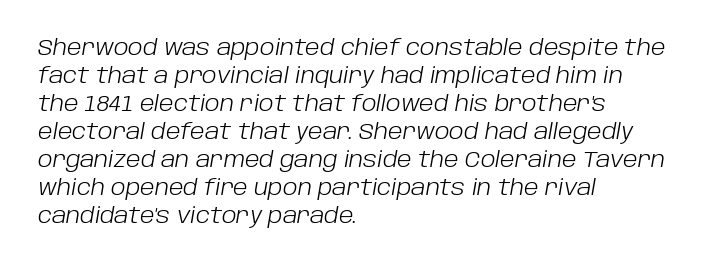
The image shows 21 px text type, italic (leaning right); set left-aligned, normal line spacing (1.33x), normal letter spacing, not underlined.
